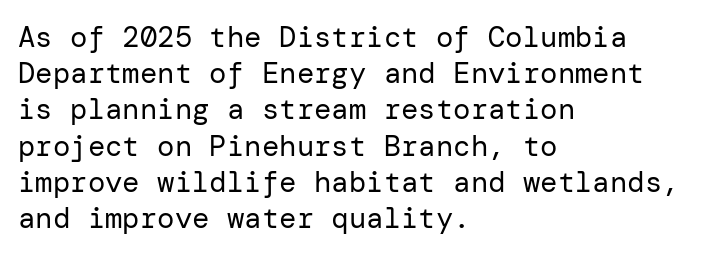
Q: Is the text bold? A: No.
Q: Is the text italic (slanted)? A: No, it is upright.
Q: Is the typeface a serif or a sans-serif typeface? A: Sans-serif.
Q: Is the text underlined? A: No.
Q: How is the paragraph aligned? A: Left-aligned.
Q: Is the spacing between letters normal or unusually wide? A: Normal.
Q: Is the spacing between lines tight, normal or loose? A: Normal.
Q: Width (condensed, normal, or wide)? A: Normal.
Q: Stroke contrast? A: Low.
Q: x-height? A: Medium.
